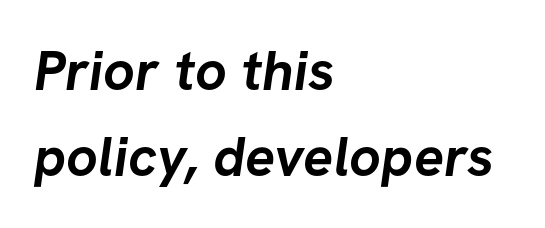
{"serif": "no", "bold": "yes", "weight": "semibold", "width": "normal", "stroke_contrast": "low", "x_height": "medium", "monospaced": "no", "underline": "no", "align": "left", "line_spacing": "normal", "line_spacing_ratio": 1.54, "letter_spacing": "normal", "letter_spacing_em": 0.0, "glyph_px": 56}
